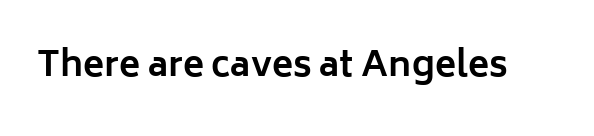
Tall strokes in this sample are plumb rather than angled. Varying glyph widths throughout — classic text-font behaviour. Default kerning and tracking; the words read as compact shapes. Its strokes are broad and dark, the hallmark of bold type. Quick note: underline off.
